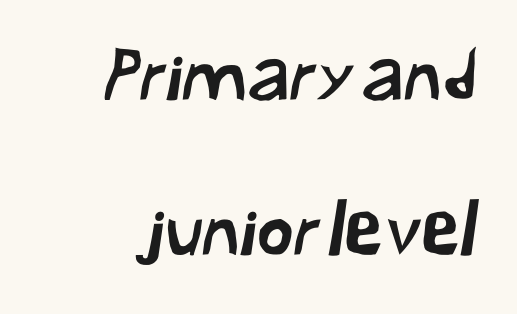
Q: Is the typeface a serif or a sans-serif typeface? A: Sans-serif.
Q: Is the text underlined? A: No.
Q: Is the spacing between letters normal or unusually wide? A: Normal.
Q: Is the spacing between lines tight, normal or loose? A: Loose.
Q: Width (condensed, normal, or wide)? A: Normal.
Q: Stroke contrast? A: Low.
Q: x-height? A: Medium.
Q: Monospaced? A: No.
